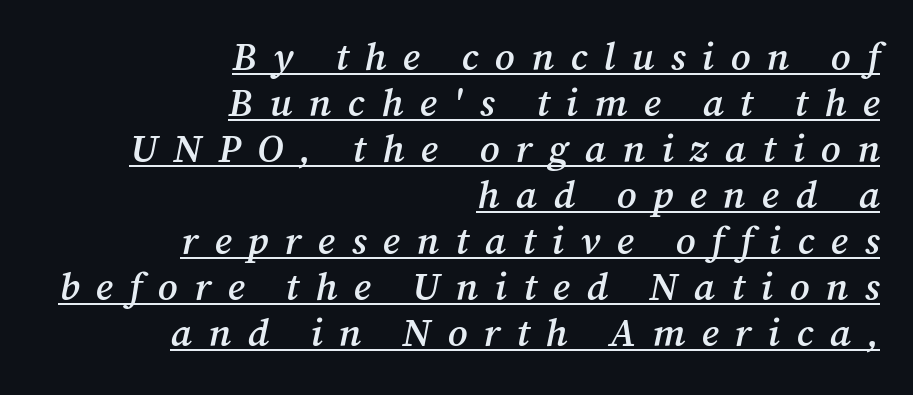
Q: Is the text bold? A: Semi-bold.
Q: Is the text italic (slanted)? A: Yes, it leans right by about 12 degrees.
Q: Is the typeface a serif or a sans-serif typeface? A: Serif.
Q: Is the text underlined? A: Yes.
Q: How is the paragraph aligned? A: Right-aligned.
Q: Is the spacing between letters normal or unusually wide? A: Unusually wide.
Q: Width (condensed, normal, or wide)? A: Normal.
Q: Stroke contrast? A: Medium.
Q: x-height? A: Medium.
Q: Monospaced? A: No.
